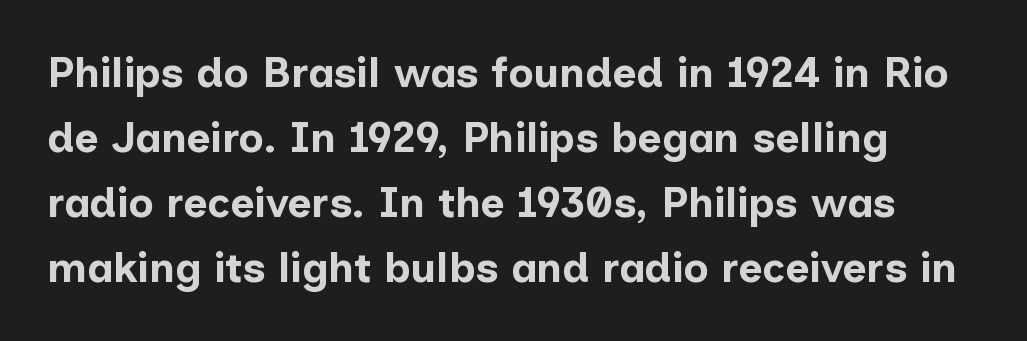
Character widths vary here, with narrow letters taking less room than wide ones. A typesetter would call this leading conventional body-copy spacing. The type is set solid horizontally, with unmodified tracking. Italic: no, the glyphs are upright roman.
